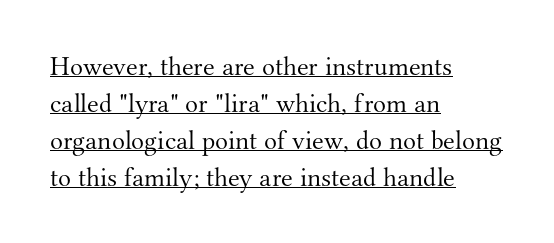
The image shows 27 px text type, upright; set left-aligned, normal line spacing (1.37x), normal letter spacing, underlined.
